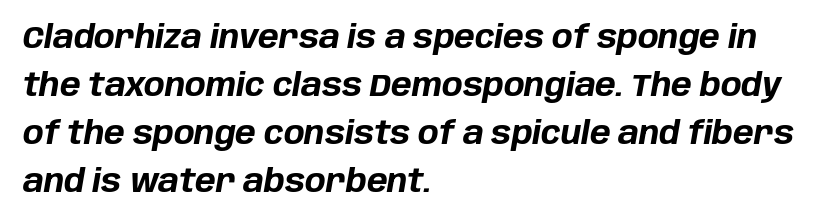
Here the designer chose a conventional face with non-uniform glyph widths. The horizontal fit of the characters is conventional and even. The passage shown is emphatically bold. This rendering uses left alignment, leaving the right contour irregular. This sample uses an oblique cut, with every glyph tilted off the vertical.
